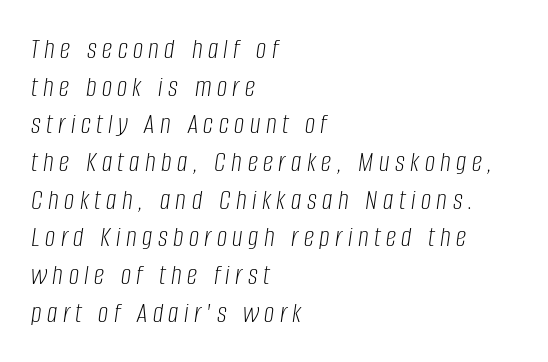
Q: Is the text bold? A: No.
Q: Is the text italic (slanted)? A: Yes, it leans right by about 8 degrees.
Q: Is the text underlined? A: No.
Q: How is the paragraph aligned? A: Left-aligned.
Q: Is the spacing between lines tight, normal or loose? A: Normal.
Q: Width (condensed, normal, or wide)? A: Condensed.
Q: Stroke contrast? A: Low.
Q: x-height? A: Large.
Q: Monospaced? A: No.
